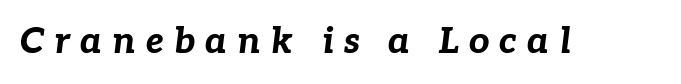
{"italic": "yes", "lean": "right", "slant_degrees": 7, "bold": "yes", "weight": "bold", "width": "normal", "stroke_contrast": "low", "x_height": "medium", "monospaced": "no", "underline": "no", "letter_spacing": "wide", "letter_spacing_em": 0.28, "glyph_px": 36}
